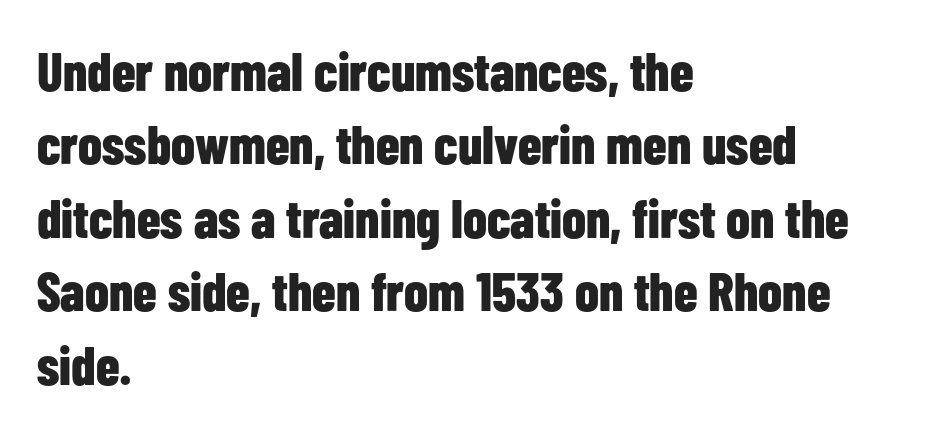
{"serif": "no", "italic": "no", "bold": "yes", "weight": "bold", "width": "condensed", "stroke_contrast": "low", "x_height": "medium", "monospaced": "no", "underline": "no", "align": "left", "line_spacing": "normal", "line_spacing_ratio": 1.36, "letter_spacing": "normal", "letter_spacing_em": 0.0, "glyph_px": 54}
